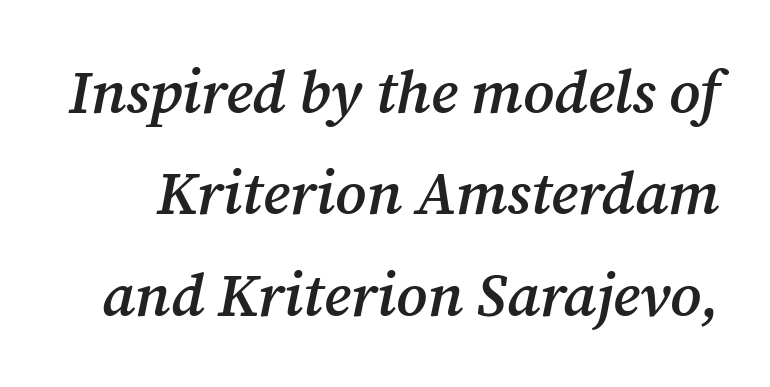
The space beneath each line is pristine and unruled. A typesetter would label this face a serif. The rendering uses a semibold face; strokes are thickened but not to full bold. The lines sit at an ordinary, default distance from one another.
